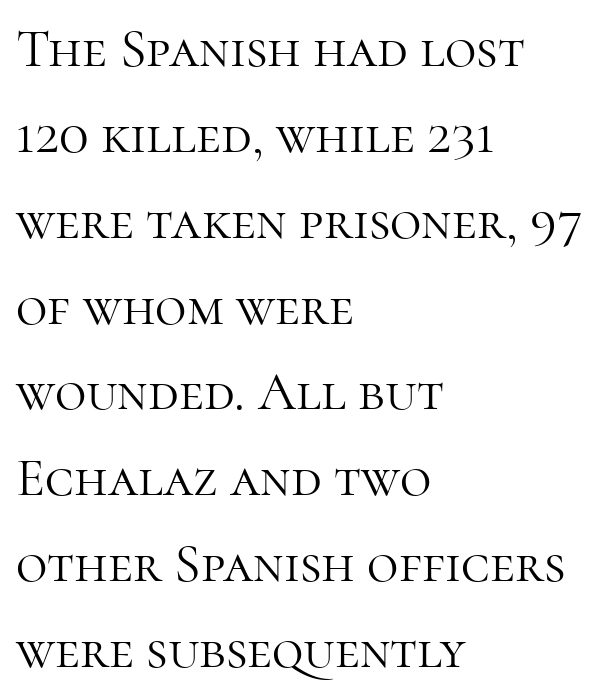
Weight: not bold — regular or lighter. The tracking reads as untouched default to a designer's eye. The characters display serif detailing at their extremities. Baseline-to-baseline distance is the conventional proportion of letter height.
